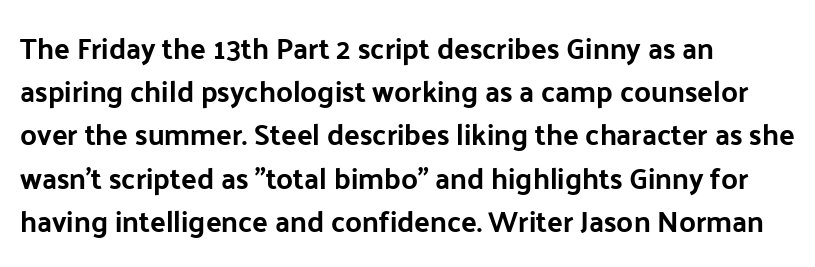
The text was rendered using a sans face with plain stroke endings. Every row of glyphs begins at an identical x-position on the left. Tracking here is standard; glyphs follow each other at the usual distance. Style check: upright.
